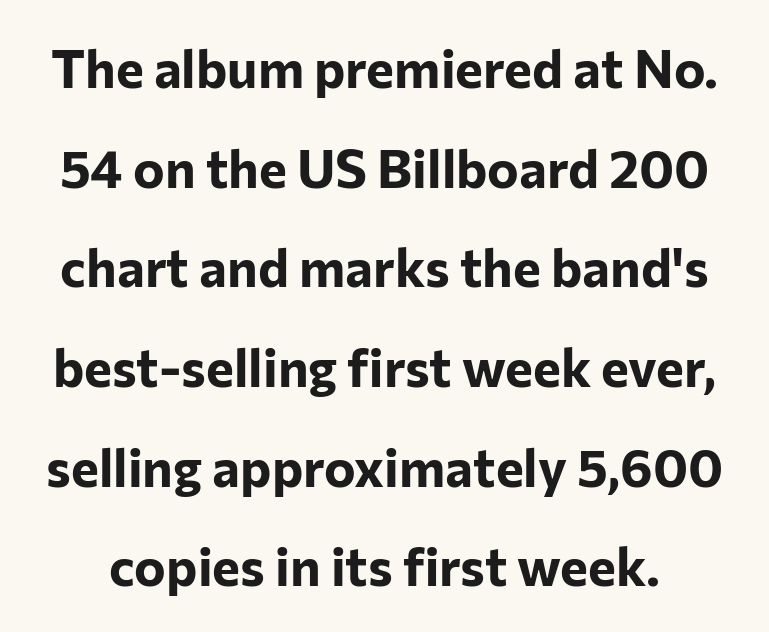
Notice how the stems are strictly vertical — no italics here. Descender tails drop into unmarked territory. Each letter keeps its own natural width here, so spacing adapts to shape. Words appear dense and cohesive because spacing is normal. Font category for this specimen: sans-serif.
